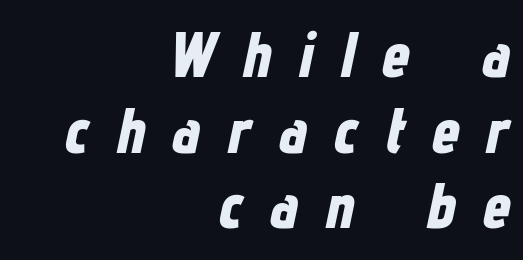
{"italic": "yes", "lean": "right", "slant_degrees": 12, "bold": "yes", "weight": "bold", "width": "condensed", "stroke_contrast": "low", "x_height": "medium", "monospaced": "no", "underline": "no", "align": "right", "line_spacing_ratio": 1.2, "letter_spacing": "wide", "letter_spacing_em": 0.43, "glyph_px": 63}
